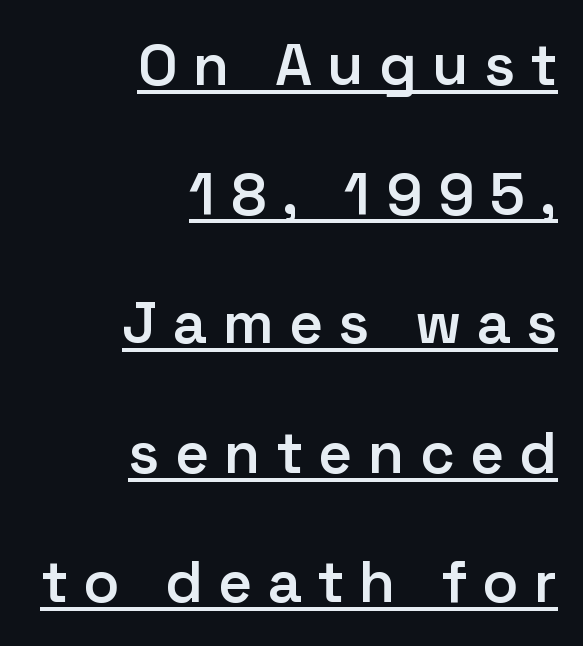
The image shows 59 px semibold sans-serif type, upright; set right-aligned, loose line spacing (2.19x), unusually wide letter spacing (+0.26 em), underlined; low stroke contrast and a medium x-height.
